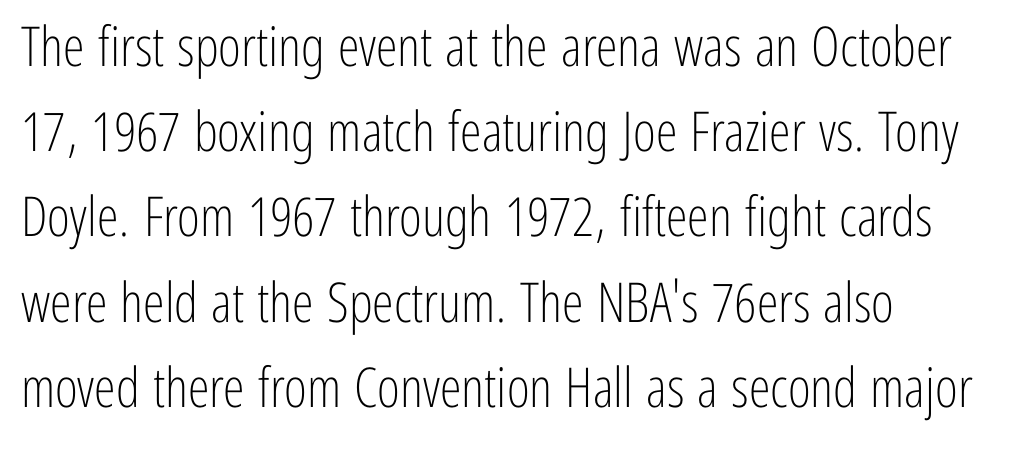
The image shows 55 px light, condensed sans-serif type, upright; set left-aligned, normal line spacing (1.55x), normal letter spacing, not underlined; low stroke contrast and a medium x-height.
